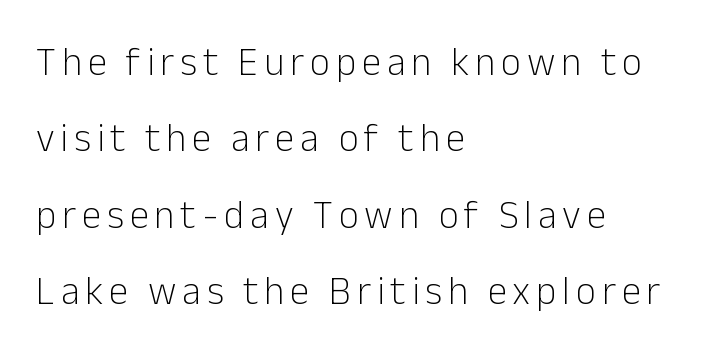
This sample trades compactness for vertical openness between lines. Look at the bottom of the vertical strokes: they stop flat, with no serifs. No chunkiness to these letters — they're not bold. Horizontal alignment here is leftward, the default for most running prose. The baseline area is clear. Quick note: not italic, upright.
